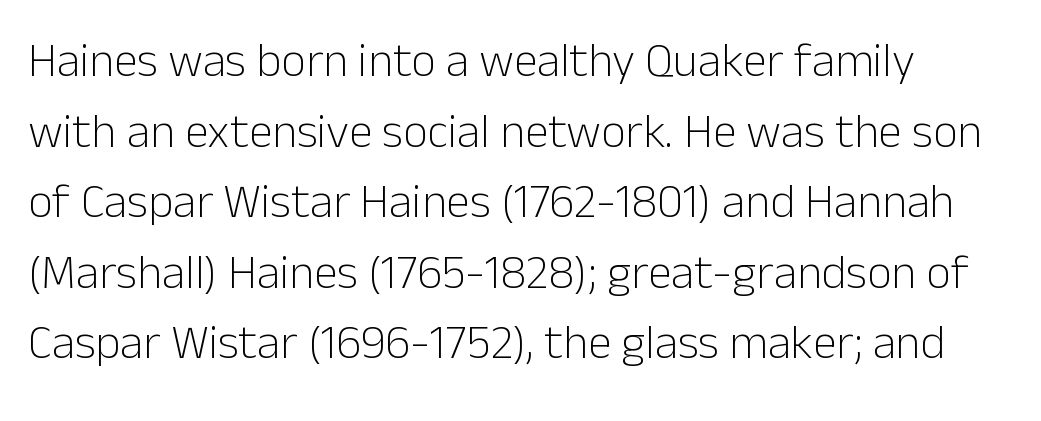
One glance says typical: line gaps are just what's usual. The area under the type is left untouched. Proportional: the letters do not fall into vertical columns. The font sits on the lighter half of the weight spectrum, regular included. Characters remain perfectly vertical along every line.
